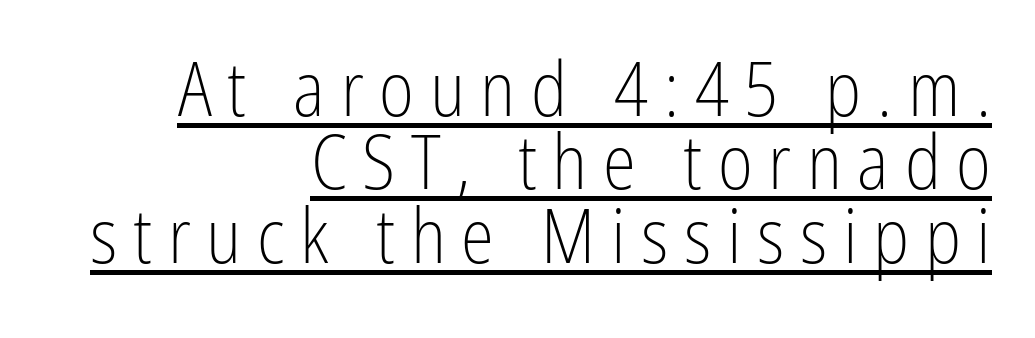
The image shows 75 px light, condensed sans-serif type, upright; set right-aligned, tight line spacing (0.98x), unusually wide letter spacing (+0.21 em), underlined; low stroke contrast and a medium x-height.
